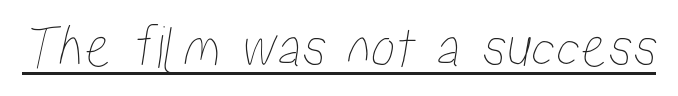
The face used here is proportionally spaced, like ordinary book or web type. The specimen includes a rule beneath the text block's lines. The face used here is rendered with its standard letterfit.
